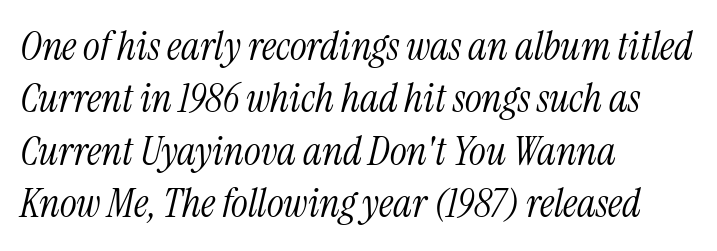
{"serif": "yes", "italic": "yes", "lean": "right", "slant_degrees": 13, "bold": "no", "weight": "light", "width": "condensed", "stroke_contrast": "medium", "x_height": "medium", "monospaced": "no", "underline": "no", "align": "left", "line_spacing": "normal", "line_spacing_ratio": 1.31, "letter_spacing": "normal", "letter_spacing_em": 0.0, "glyph_px": 40}
